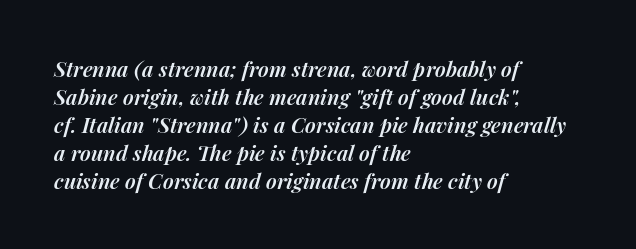
Q: Is the text bold? A: Semi-bold.
Q: Is the text italic (slanted)? A: Yes, it leans right by about 14 degrees.
Q: Is the text underlined? A: No.
Q: How is the paragraph aligned? A: Left-aligned.
Q: Is the spacing between letters normal or unusually wide? A: Normal.
Q: Is the spacing between lines tight, normal or loose? A: Normal.
